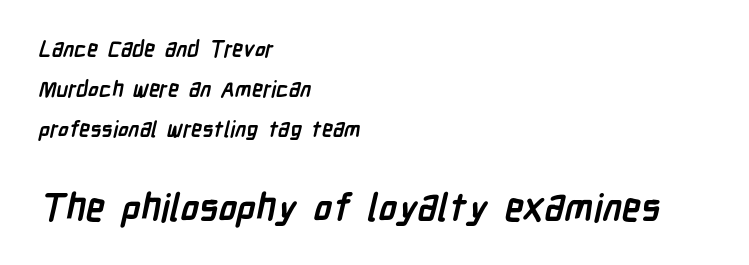
Q: Is the text bold? A: Yes.
Q: Is the typeface a serif or a sans-serif typeface? A: Sans-serif.
Q: Is the text underlined? A: No.
Q: How is the paragraph aligned? A: Left-aligned.
Q: Is the spacing between letters normal or unusually wide? A: Normal.
Q: Which block of text is set in a larger size, the first (top) or the second (bottom)? A: The second (bottom) one.
Q: Width (condensed, normal, or wide)? A: Condensed.
Q: Stroke contrast? A: Low.
Q: x-height? A: Medium.
Q: Monospaced? A: No.
